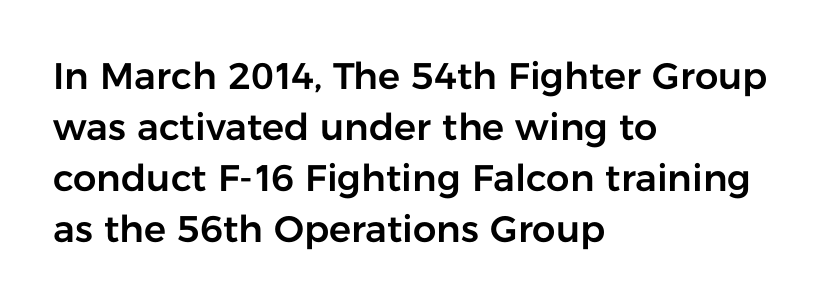
Q: Is the text italic (slanted)? A: No, it is upright.
Q: Is the typeface a serif or a sans-serif typeface? A: Sans-serif.
Q: Is the text underlined? A: No.
Q: How is the paragraph aligned? A: Left-aligned.
Q: Is the spacing between letters normal or unusually wide? A: Normal.
Q: Is the spacing between lines tight, normal or loose? A: Normal.
Q: Width (condensed, normal, or wide)? A: Normal.
Q: Stroke contrast? A: Low.
Q: x-height? A: Medium.
Q: Monospaced? A: No.
